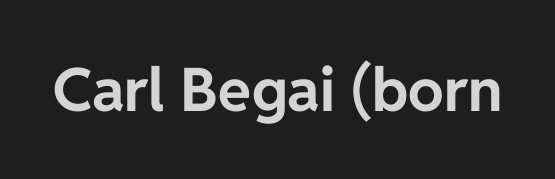
{"serif": "no", "italic": "no", "bold": "yes", "weight": "bold", "width": "normal", "stroke_contrast": "low", "x_height": "medium", "monospaced": "no", "underline": "no", "letter_spacing": "normal", "letter_spacing_em": 0.0, "glyph_px": 60}
